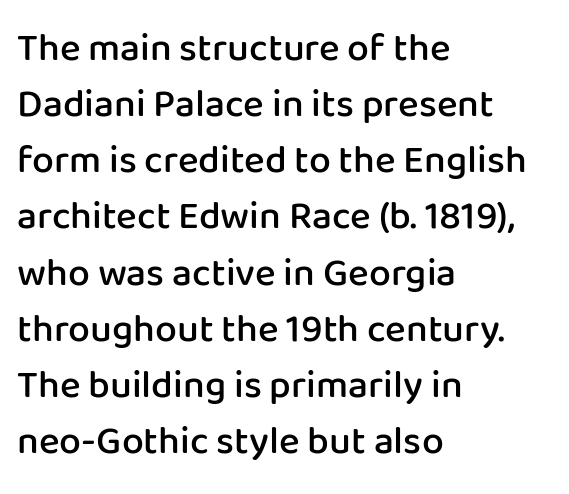
The image shows 39 px semibold sans-serif type, upright; set left-aligned, normal line spacing (1.44x), normal letter spacing, not underlined; low stroke contrast and a medium x-height.
